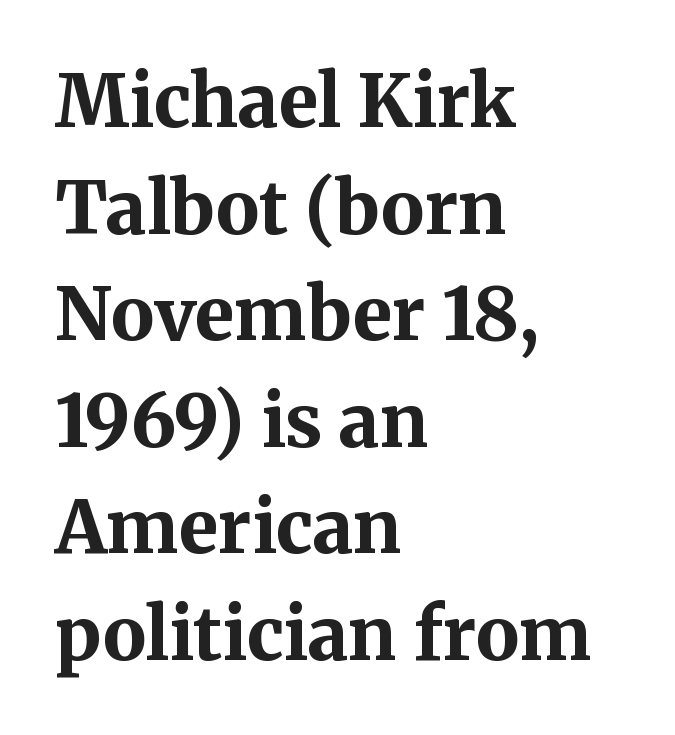
{"serif": "yes", "italic": "no", "bold": "yes", "weight": "bold", "width": "normal", "stroke_contrast": "medium", "x_height": "medium", "monospaced": "no", "underline": "no", "align": "left", "line_spacing": "normal", "line_spacing_ratio": 1.46, "letter_spacing": "normal", "letter_spacing_em": 0.0, "glyph_px": 73}
